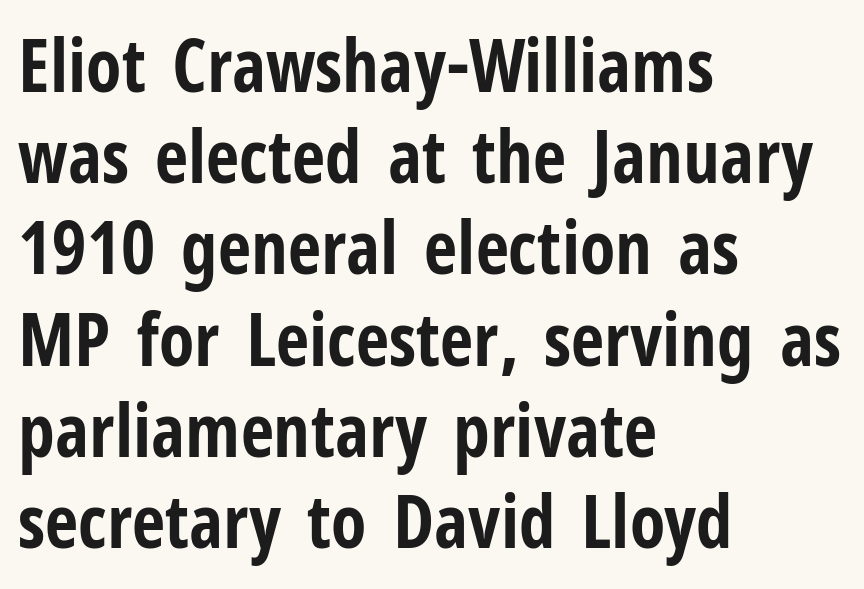
Designer's note — italics off, roman on. The paragraph shown leans on its left margin. This block has exactly the height ordinary leading produces. Emphasis by weight is at full strength: bold. Do the characters align in a grid? No, the font is proportional.
